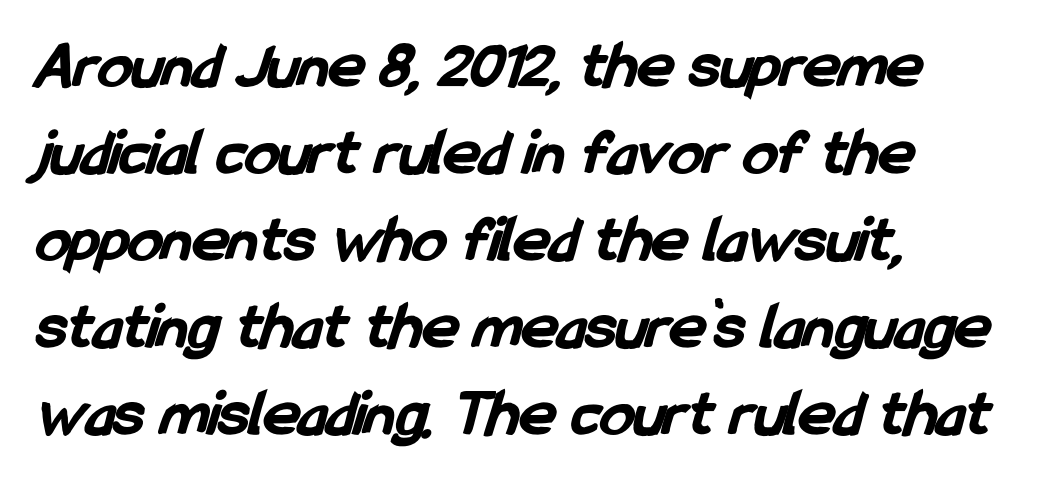
The image shows 68 px bold, condensed sans-serif type; set left-aligned, normal line spacing (1.28x), normal letter spacing, not underlined; low stroke contrast and a medium x-height.
